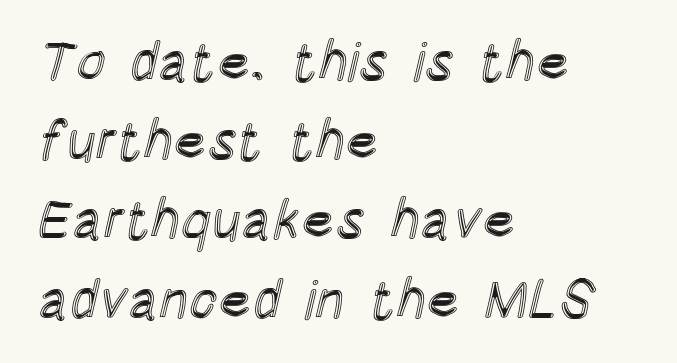
The image shows 55 px condensed type; set left-aligned, normal line spacing (1.44x), normal letter spacing, not underlined; a large x-height.
